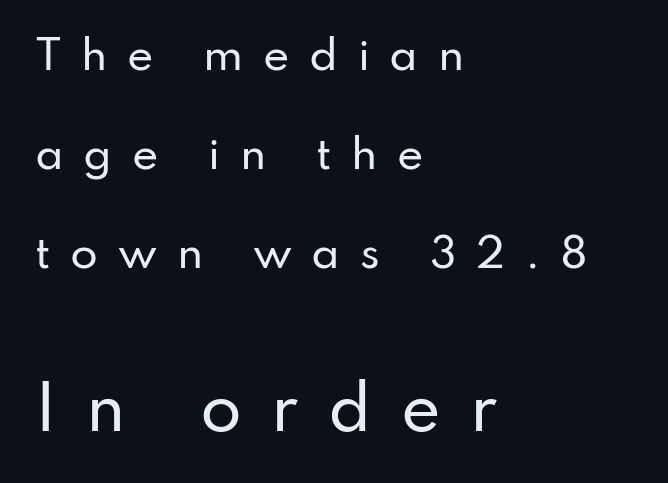
This sample has the flowing, uneven cadence of proportional lettering. Notice how the passage keeps a crisp vertical edge on the left only. You get the small type first, then a jump to larger type. Loosely led — the rows are spread out. Serifs: no, the terminals of the letterforms are clean.
